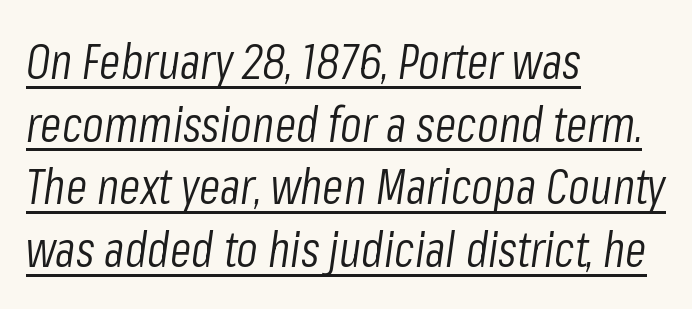
Is this a fixed-width face? No — the glyphs have proportional, varying widths. Weight: regular or lighter. Tall strokes in this sample are angled rather than plumb. The face used here is rendered with its standard letterfit.
